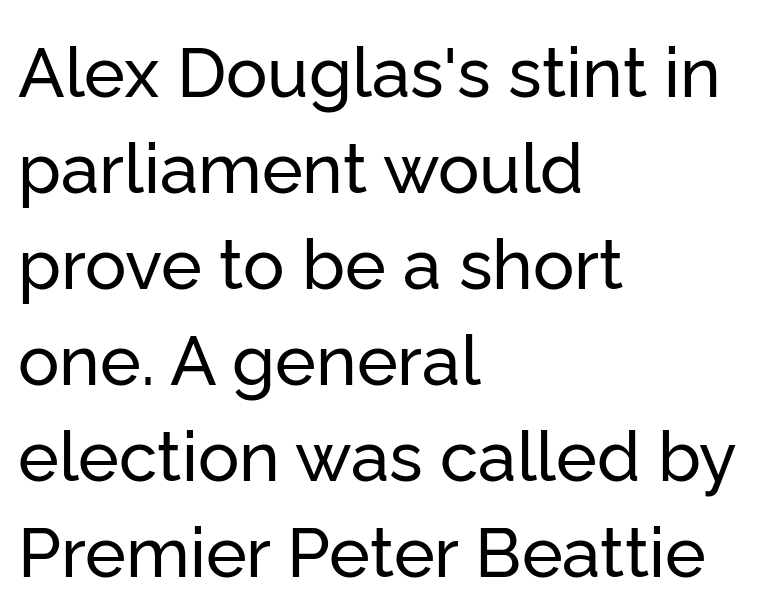
The type family on display is of the sans-serif kind. Standard letterfit; no display-style spreading of the glyphs. The axis of the letterforms is exactly vertical. Looks like regular typesetting: each glyph gets only the width it needs.
